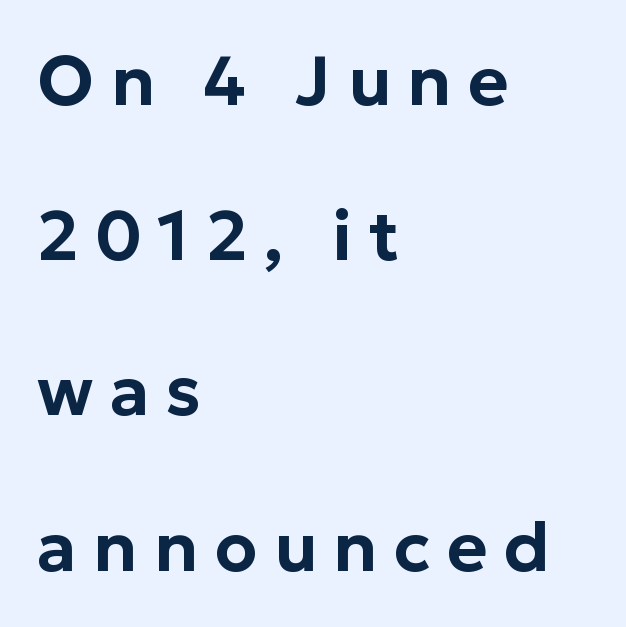
Q: Is the text italic (slanted)? A: No, it is upright.
Q: Is the typeface a serif or a sans-serif typeface? A: Sans-serif.
Q: Is the text underlined? A: No.
Q: How is the paragraph aligned? A: Left-aligned.
Q: Is the spacing between letters normal or unusually wide? A: Unusually wide.
Q: Is the spacing between lines tight, normal or loose? A: Loose.
Q: Width (condensed, normal, or wide)? A: Normal.
Q: Stroke contrast? A: Low.
Q: x-height? A: Medium.
Q: Monospaced? A: No.
